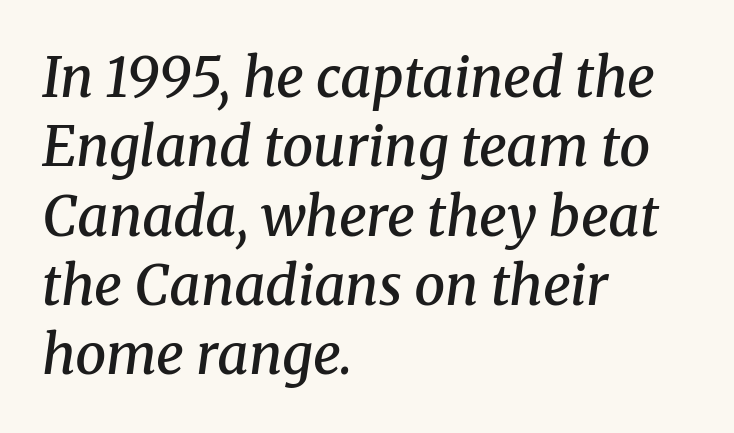
{"serif": "yes", "italic": "yes", "lean": "right", "slant_degrees": 8, "bold": "semi", "weight": "semibold", "width": "normal", "stroke_contrast": "medium", "x_height": "medium", "monospaced": "no", "underline": "no", "align": "left", "line_spacing": "normal", "line_spacing_ratio": 1.26, "letter_spacing": "normal", "letter_spacing_em": 0.0, "glyph_px": 55}
